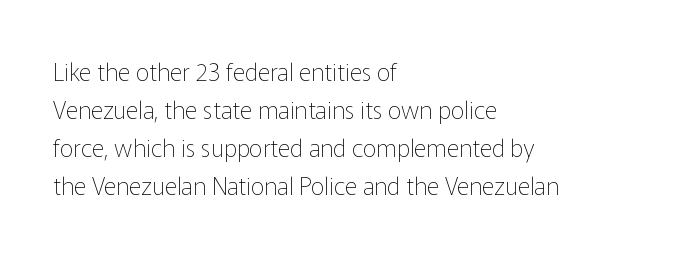
Q: Is the text bold? A: No.
Q: Is the text italic (slanted)? A: No, it is upright.
Q: Is the text underlined? A: No.
Q: How is the paragraph aligned? A: Left-aligned.
Q: Is the spacing between letters normal or unusually wide? A: Normal.
Q: Is the spacing between lines tight, normal or loose? A: Normal.
